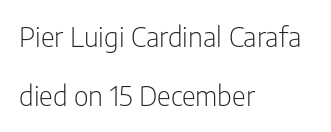
{"italic": "no", "bold": "no", "underline": "no", "align": "left", "line_spacing": "loose", "line_spacing_ratio": 2.19, "letter_spacing": "normal", "letter_spacing_em": 0.0, "glyph_px": 27}
